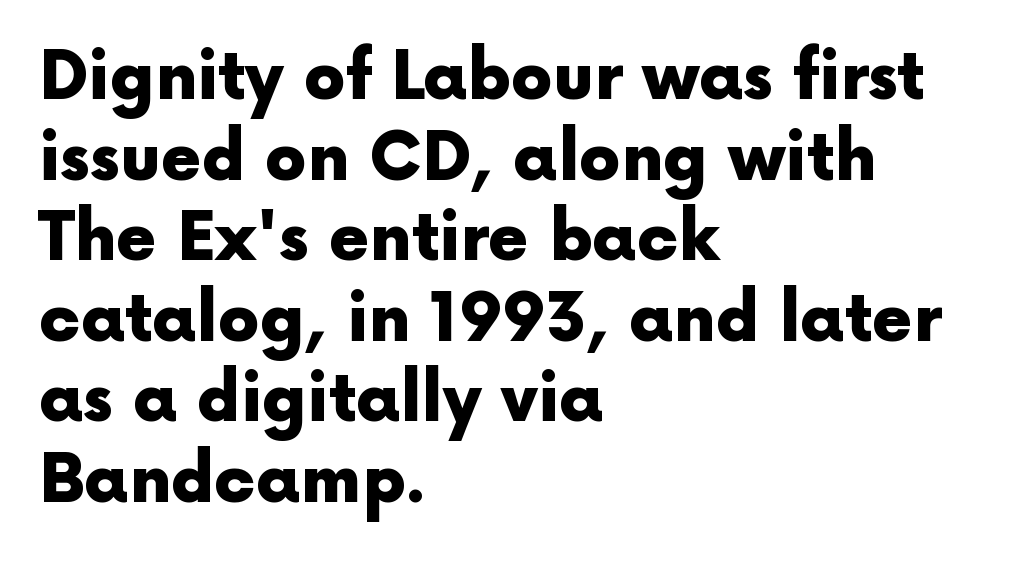
Q: Is the text bold? A: Yes.
Q: Is the text italic (slanted)? A: No, it is upright.
Q: Is the typeface a serif or a sans-serif typeface? A: Sans-serif.
Q: Is the text underlined? A: No.
Q: How is the paragraph aligned? A: Left-aligned.
Q: Is the spacing between letters normal or unusually wide? A: Normal.
Q: Width (condensed, normal, or wide)? A: Normal.
Q: x-height? A: Medium.
Q: Monospaced? A: No.
